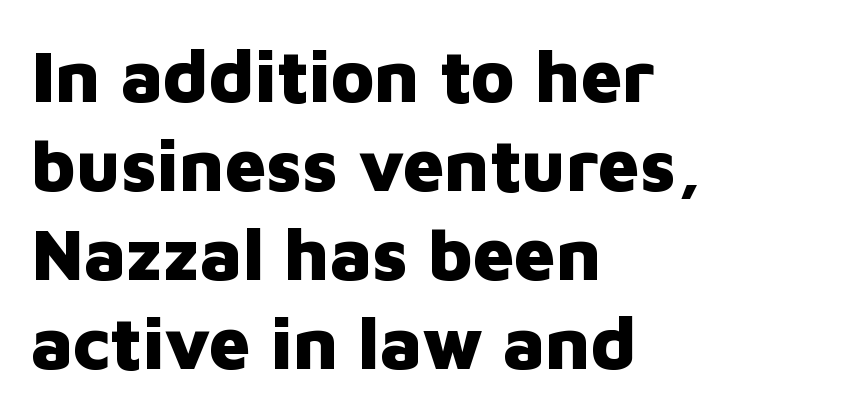
Q: Is the text bold? A: Yes.
Q: Is the text italic (slanted)? A: No, it is upright.
Q: Is the typeface a serif or a sans-serif typeface? A: Sans-serif.
Q: Is the text underlined? A: No.
Q: How is the paragraph aligned? A: Left-aligned.
Q: Is the spacing between letters normal or unusually wide? A: Normal.
Q: Width (condensed, normal, or wide)? A: Normal.
Q: Stroke contrast? A: Low.
Q: x-height? A: Medium.
Q: Monospaced? A: No.
